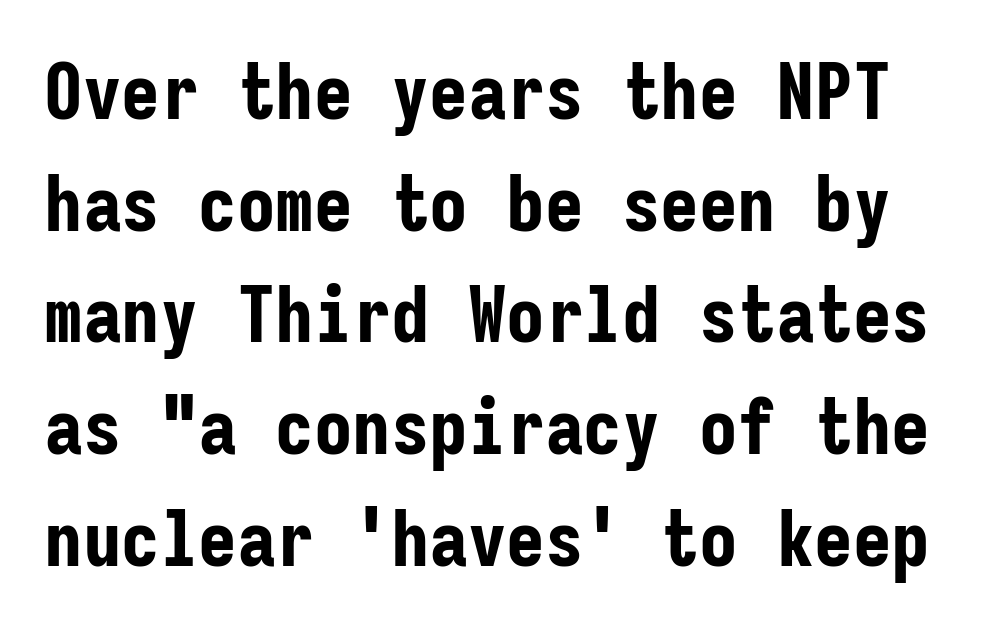
{"serif": "no", "italic": "no", "bold": "yes", "weight": "bold", "width": "condensed", "stroke_contrast": "low", "x_height": "medium", "monospaced": "yes", "underline": "no", "line_spacing": "normal", "line_spacing_ratio": 1.45, "letter_spacing": "normal", "letter_spacing_em": 0.0, "glyph_px": 77}
